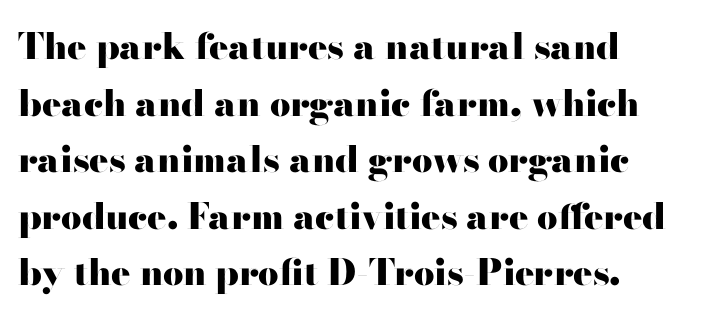
Between one letter and the next there's only the usual sliver of space. This sample keeps an unexceptional amount of space between lines. Does the type have serifs? No, each stem ends abruptly. Glance below the letters and you will spot only blank space.
